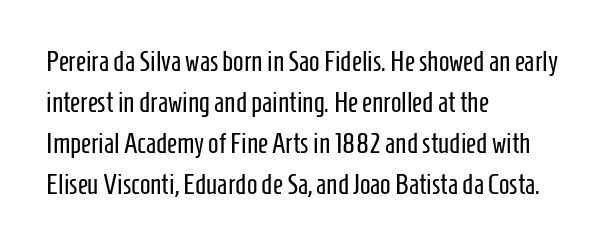
{"serif": "no", "italic": "no", "bold": "no", "weight": "regular", "width": "condensed", "stroke_contrast": "low", "x_height": "medium", "monospaced": "no", "underline": "no", "align": "left", "line_spacing": "normal", "line_spacing_ratio": 1.47, "letter_spacing": "normal", "letter_spacing_em": 0.0, "glyph_px": 28}
